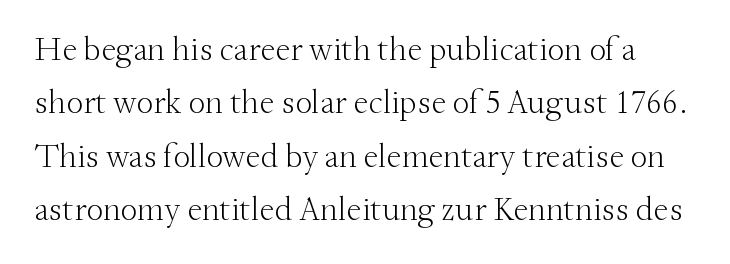
The face used here is proportionally spaced, like ordinary book or web type. A normal amount of white space separates one row of letters from the next. It's the straight-up-and-down kind of type. You could call the tracking neutral — neither tight nor loose. Stem width sits at or under what a default text font uses. Descenders hang freely into open space.
